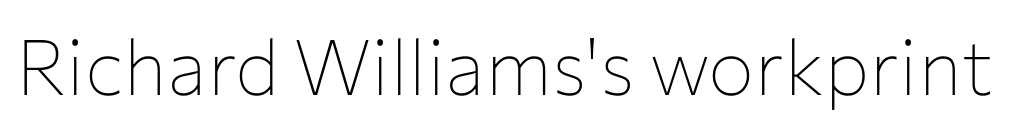
The image shows 77 px thin sans-serif type, upright; set normal letter spacing, not underlined; low stroke contrast and a medium x-height.
